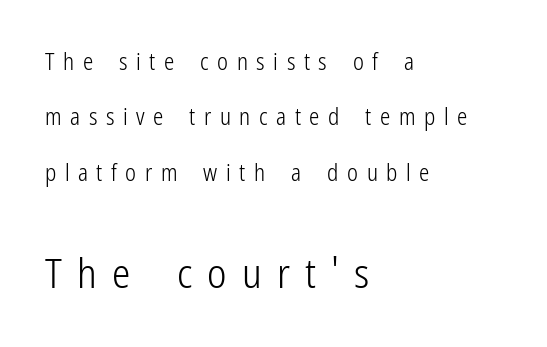
Heft: none added — not bold. Every row of glyphs begins at an identical x-position on the left. Display-style spreading of the glyphs; the letterfit is very open. Interline gaps are noticeably wide in this sample. Vertical strokes here are truly vertical. Each row of text sits above clean, open space.
